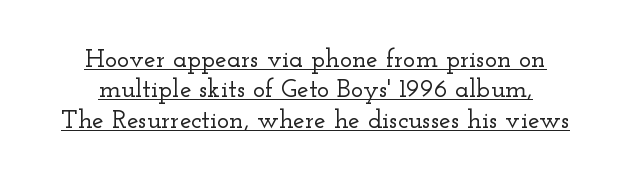
The image shows 26 px text type, upright; set line spacing 1.17x, normal letter spacing, underlined.
